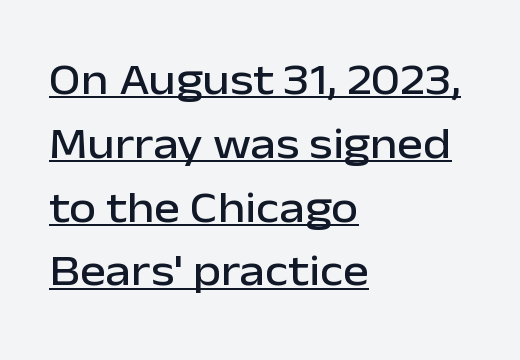
Q: Is the text italic (slanted)? A: No, it is upright.
Q: Is the typeface a serif or a sans-serif typeface? A: Sans-serif.
Q: Is the text underlined? A: Yes.
Q: How is the paragraph aligned? A: Left-aligned.
Q: Is the spacing between letters normal or unusually wide? A: Normal.
Q: Is the spacing between lines tight, normal or loose? A: Normal.
Q: Width (condensed, normal, or wide)? A: Normal.
Q: Stroke contrast? A: Low.
Q: x-height? A: Medium.
Q: Monospaced? A: No.
